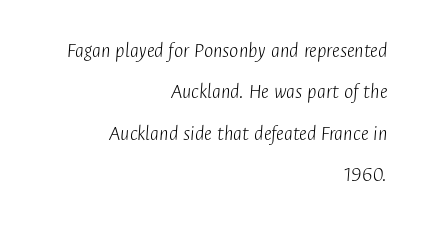
The image shows 22 px text type, italic (leaning right); set right-aligned, line spacing 1.88x, normal letter spacing, not underlined.
